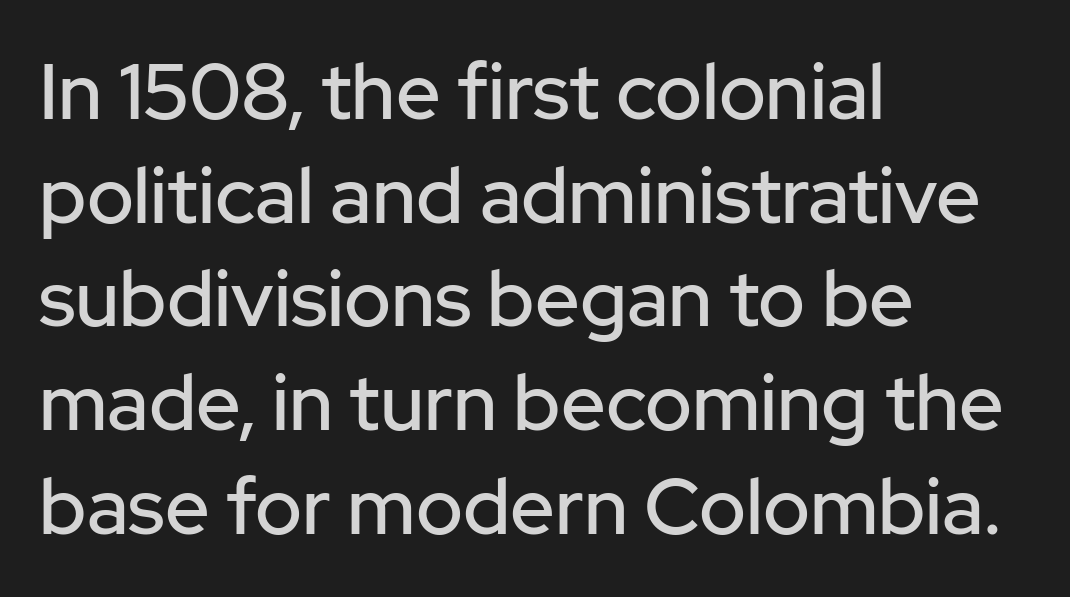
{"serif": "no", "italic": "no", "width": "normal", "stroke_contrast": "low", "x_height": "medium", "monospaced": "no", "underline": "no", "align": "left", "line_spacing": "normal", "line_spacing_ratio": 1.33, "letter_spacing": "normal", "letter_spacing_em": 0.0, "glyph_px": 78}
